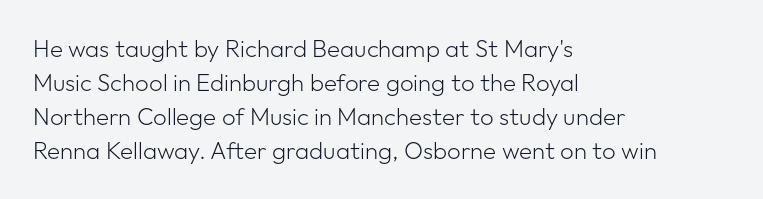
{"italic": "no", "bold": "no", "underline": "no", "align": "left", "line_spacing": "normal", "line_spacing_ratio": 1.41, "letter_spacing": "normal", "letter_spacing_em": 0.0, "glyph_px": 24}
